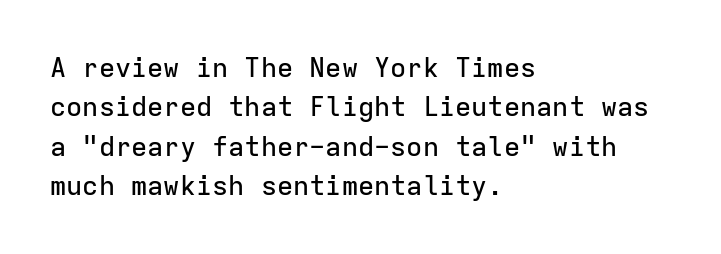
The image shows 27 px text type, upright; set left-aligned, normal line spacing (1.46x), normal letter spacing, not underlined.
